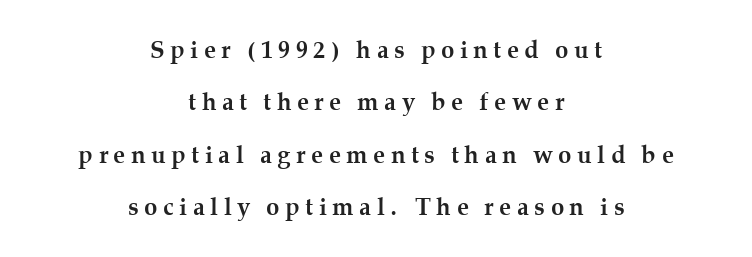
Q: Is the text bold? A: Yes.
Q: Is the text italic (slanted)? A: No, it is upright.
Q: Is the text underlined? A: No.
Q: How is the paragraph aligned? A: Centered.
Q: Is the spacing between letters normal or unusually wide? A: Unusually wide.
Q: Is the spacing between lines tight, normal or loose? A: Loose.
